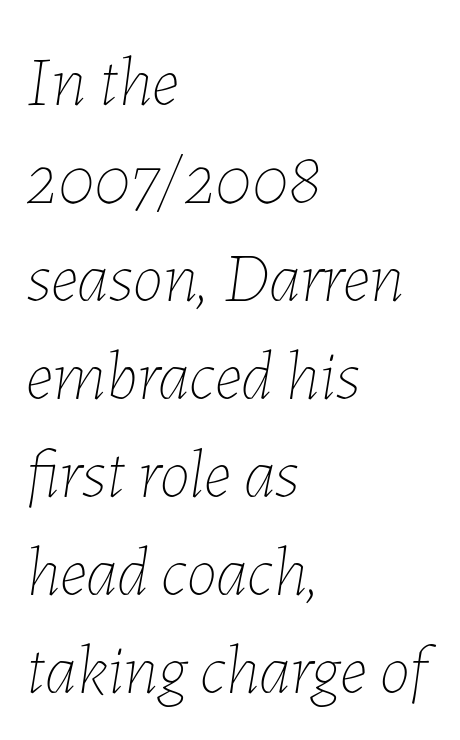
Q: Is the text bold? A: No.
Q: Is the text italic (slanted)? A: Yes, it leans right by about 7 degrees.
Q: Is the text underlined? A: No.
Q: How is the paragraph aligned? A: Left-aligned.
Q: Is the spacing between letters normal or unusually wide? A: Normal.
Q: Is the spacing between lines tight, normal or loose? A: Normal.
Q: Width (condensed, normal, or wide)? A: Normal.
Q: Stroke contrast? A: Low.
Q: x-height? A: Medium.
Q: Monospaced? A: No.
